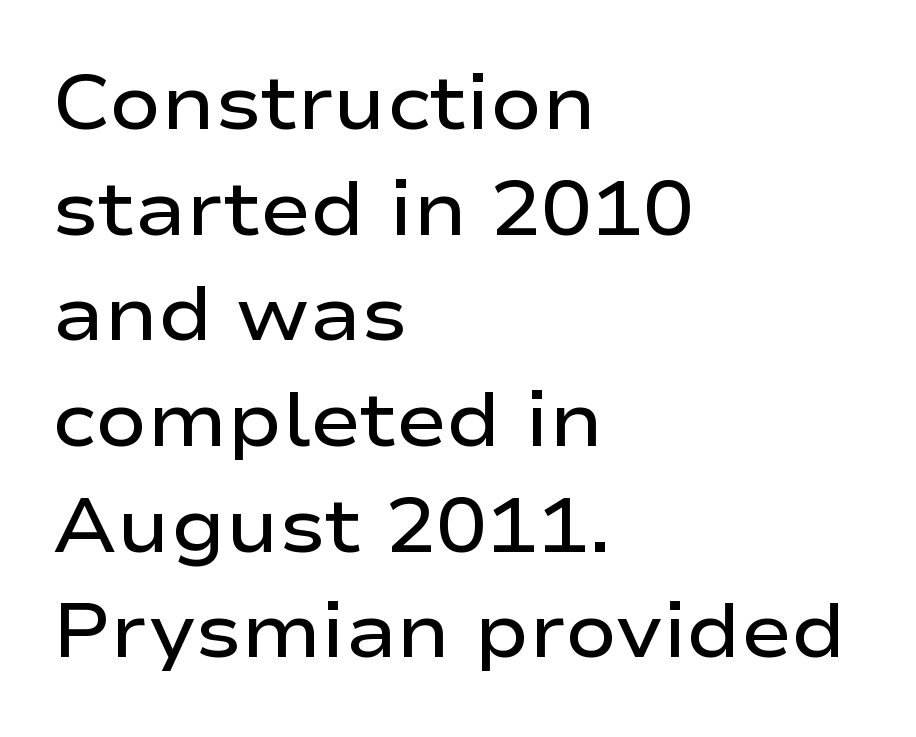
{"serif": "no", "italic": "no", "bold": "semi", "weight": "semibold", "width": "wide", "stroke_contrast": "low", "x_height": "medium", "monospaced": "no", "underline": "no", "align": "left", "line_spacing": "normal", "line_spacing_ratio": 1.39, "letter_spacing": "normal", "letter_spacing_em": 0.0, "glyph_px": 76}
